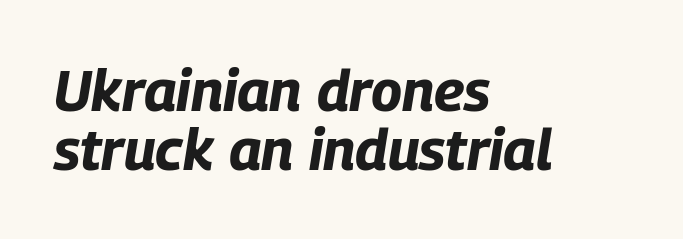
One-word summary of the alignment: left. The rendering uses a small line-height, squeezing the rows. Tall strokes in this sample are angled rather than plumb. Varying glyph widths throughout — classic text-font behaviour. The tracking reads as untouched default to a designer's eye.
